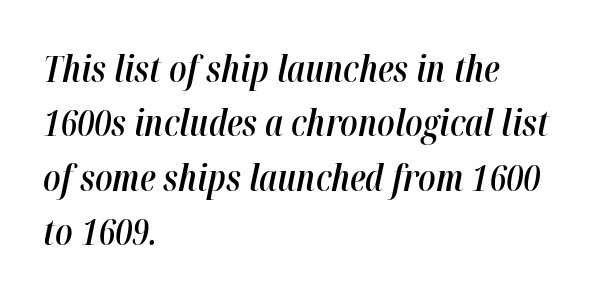
The image shows 36 px semibold, condensed type, italic (leaning right); set left-aligned, normal line spacing (1.51x), normal letter spacing, not underlined; high stroke contrast and a medium x-height.
